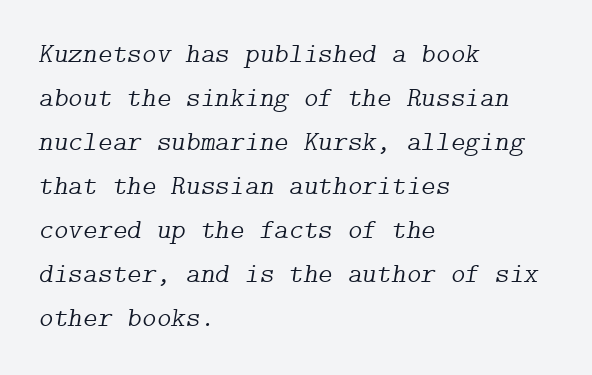
What kind of face is this? One with serifs. In CSS terms this would be text-align: left. Designer's note — italics engaged. The face used here is rendered with its standard letterfit. No extra ink here — the face is not bold.
